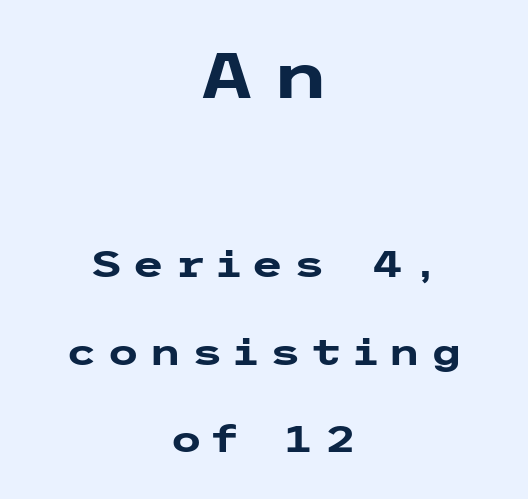
{"serif": "no", "italic": "no", "bold": "yes", "weight": "heavy", "width": "wide", "stroke_contrast": "low", "x_height": "medium", "underline": "no", "align": "center", "line_spacing": "loose", "line_spacing_ratio": 2.36, "letter_spacing": "wide", "letter_spacing_em": 0.26, "larger_block": "first", "size_ratio": 1.76, "glyph_px": 65}
